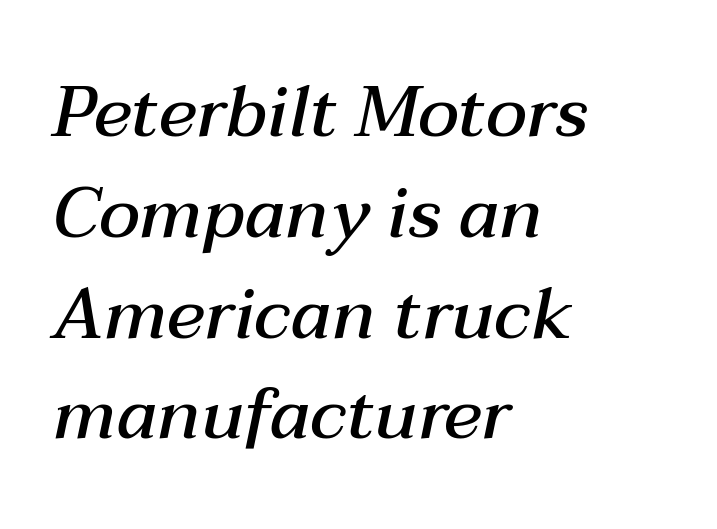
Q: Is the text bold? A: Semi-bold.
Q: Is the text italic (slanted)? A: Yes, it leans right by about 12 degrees.
Q: Is the text underlined? A: No.
Q: How is the paragraph aligned? A: Left-aligned.
Q: Is the spacing between letters normal or unusually wide? A: Normal.
Q: Is the spacing between lines tight, normal or loose? A: Normal.
Q: Width (condensed, normal, or wide)? A: Normal.
Q: Stroke contrast? A: Medium.
Q: x-height? A: Medium.
Q: Monospaced? A: No.
